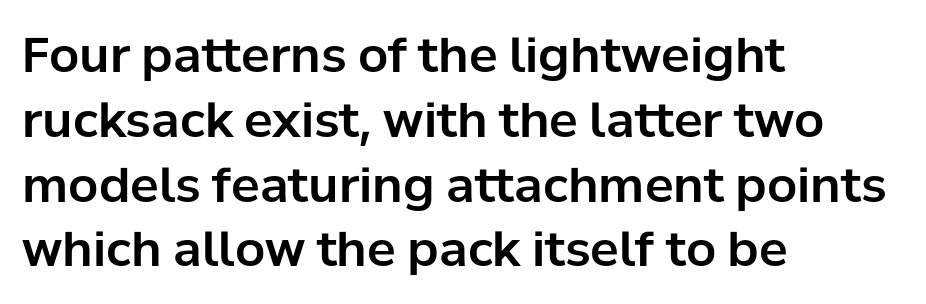
Horizontal alignment here is leftward, the default for most running prose. This is the regular roman posture of the typeface. The type family on display is of the sans-serif kind. Check the space under the baseline: it is left empty.
